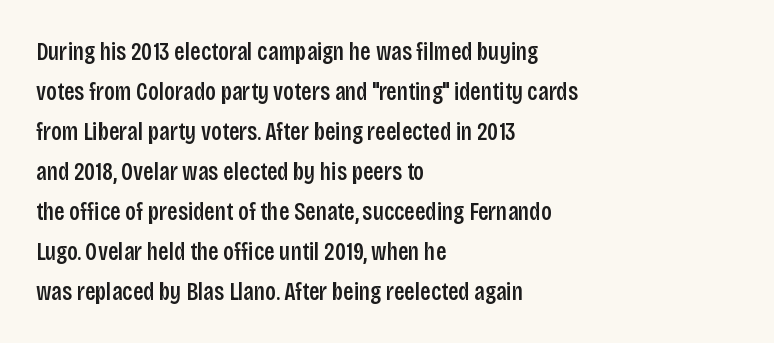
The image shows 25 px text type, upright; set left-aligned, normal line spacing (1.6x), normal letter spacing, not underlined.
